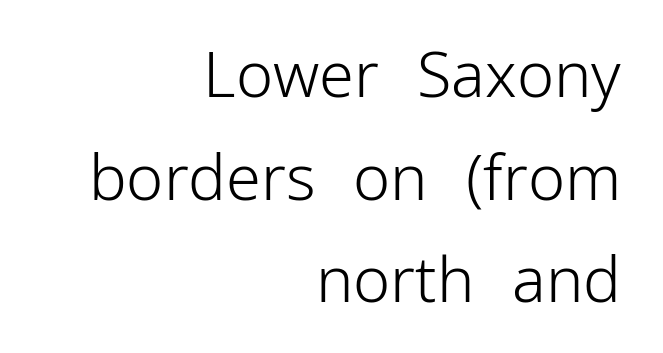
The image shows 63 px light sans-serif type, upright; set right-aligned, normal line spacing (1.63x), normal letter spacing, not underlined; low stroke contrast and a medium x-height.
